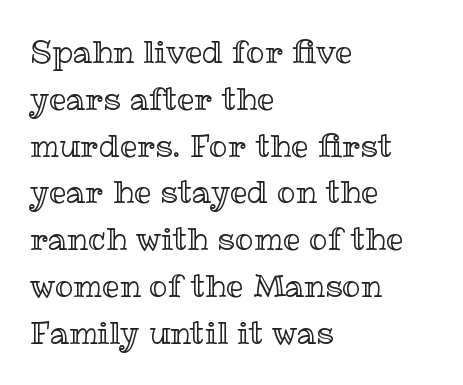
The image shows 31 px text type, upright; set left-aligned, normal line spacing (1.51x), normal letter spacing, not underlined; a medium x-height.
